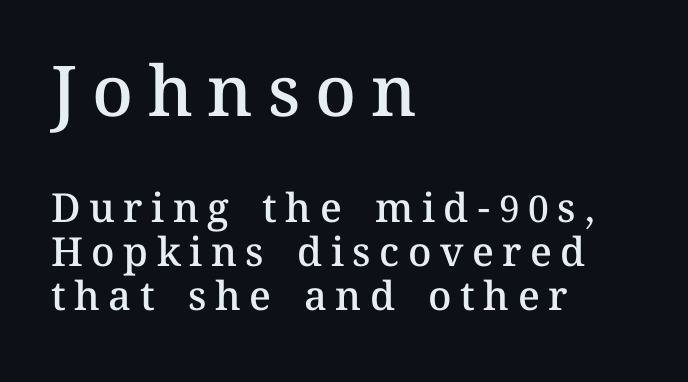
The image shows 70 px semibold type, upright; set left-aligned, tight line spacing (1.11x), unusually wide letter spacing (+0.21 em), not underlined; the first (top) block is 1.75x larger; medium stroke contrast and a medium x-height.
